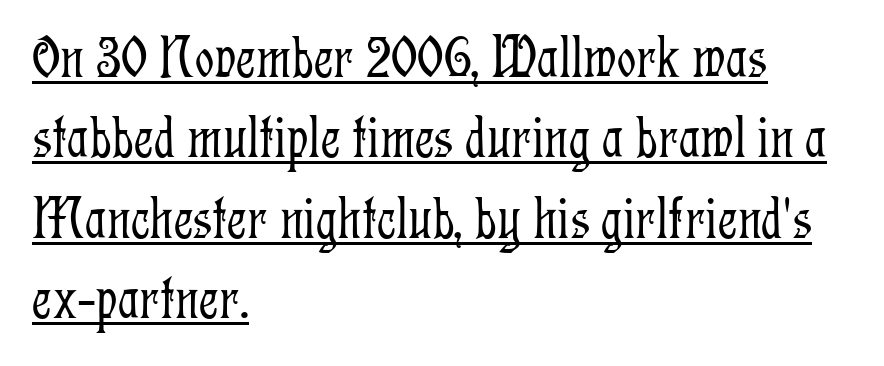
{"serif": "yes", "italic": "no", "bold": "no", "weight": "light", "width": "condensed", "stroke_contrast": "low", "x_height": "medium", "monospaced": "no", "underline": "yes", "align": "left", "line_spacing": "normal", "line_spacing_ratio": 1.34, "letter_spacing": "normal", "letter_spacing_em": 0.0, "glyph_px": 60}
